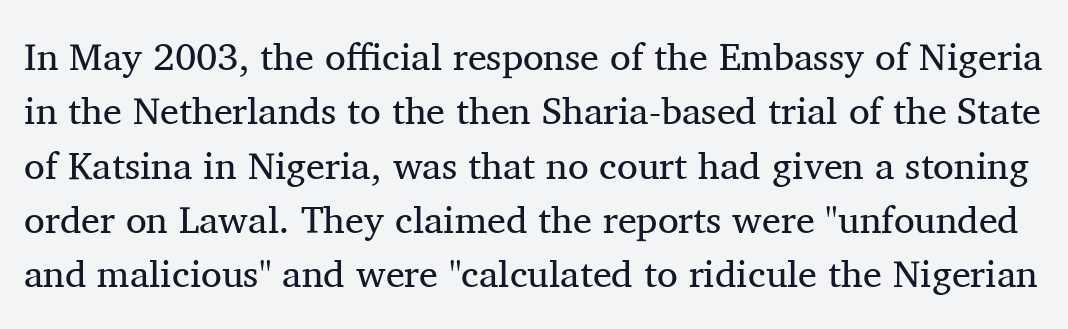
{"serif": "yes", "italic": "no", "bold": "no", "weight": "regular", "width": "normal", "stroke_contrast": "medium", "x_height": "medium", "monospaced": "no", "underline": "no", "line_spacing": "normal", "line_spacing_ratio": 1.43, "letter_spacing": "normal", "letter_spacing_em": 0.0, "glyph_px": 38}
